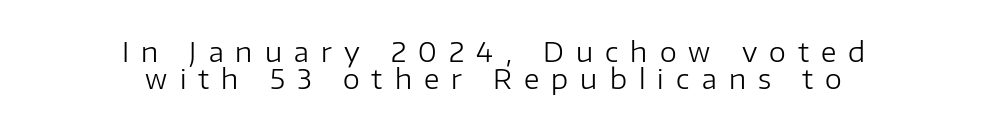
The font's upright variant was chosen for this text. Someone cranked the tracking dial way up on this one. Descenders are the only things crossing below the line. Stroke thickness stays within the range of a standard reading face or lighter. Reading down the block, each line starts at a different indent, mirrored at its end. Quick note: interline space is minimal.
